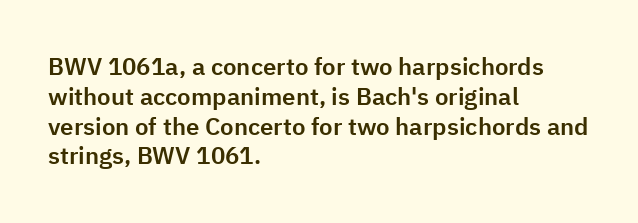
The image shows 24 px text type, upright; set left-aligned, line spacing 1.24x, normal letter spacing, not underlined.
